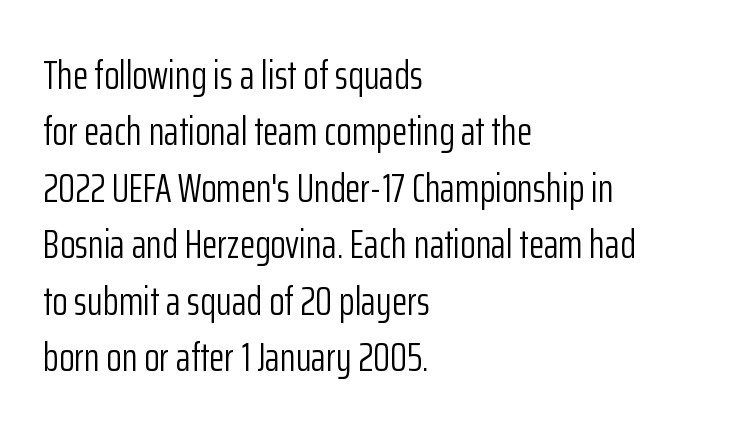
{"serif": "no", "italic": "no", "bold": "no", "weight": "light", "width": "condensed", "stroke_contrast": "low", "x_height": "medium", "monospaced": "no", "underline": "no", "align": "left", "line_spacing": "normal", "line_spacing_ratio": 1.41, "letter_spacing": "normal", "letter_spacing_em": 0.0, "glyph_px": 40}
